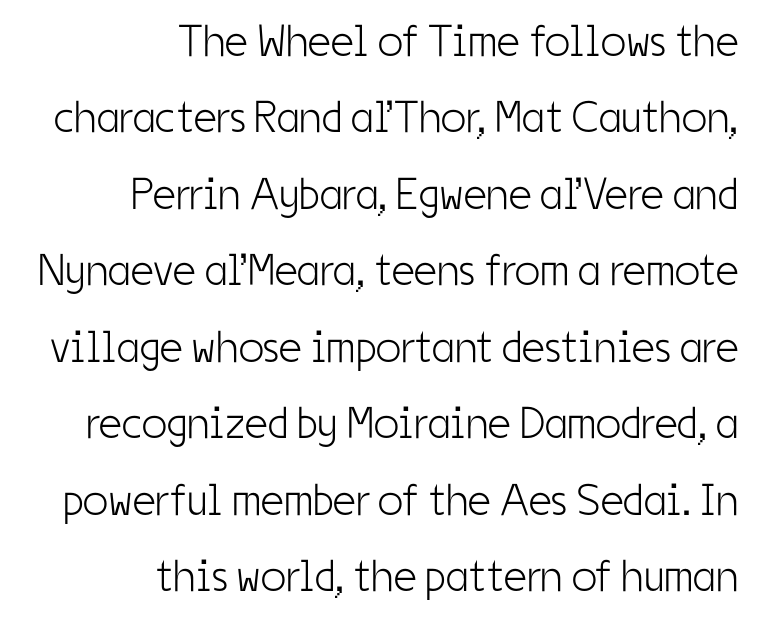
The type family on display is of the sans-serif kind. The passage shown is typed in a proportional face where columns would drift. Lines of text with bare space underneath. Line spacing here is normal. You can tell it's not italic because the verticals are truly vertical. The letterforms sit shoulder to shoulder at normal distance.
